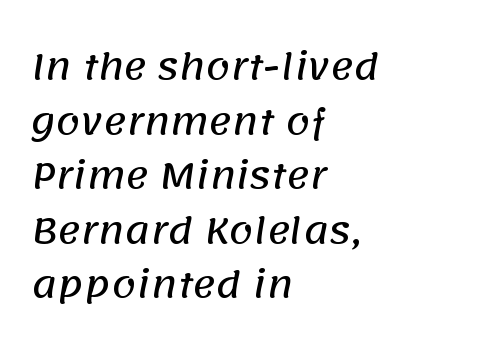
{"serif": "no", "width": "normal", "stroke_contrast": "low", "x_height": "large", "monospaced": "no", "underline": "no", "align": "left", "line_spacing": "normal", "line_spacing_ratio": 1.56, "letter_spacing": "normal", "letter_spacing_em": 0.0, "glyph_px": 35}
